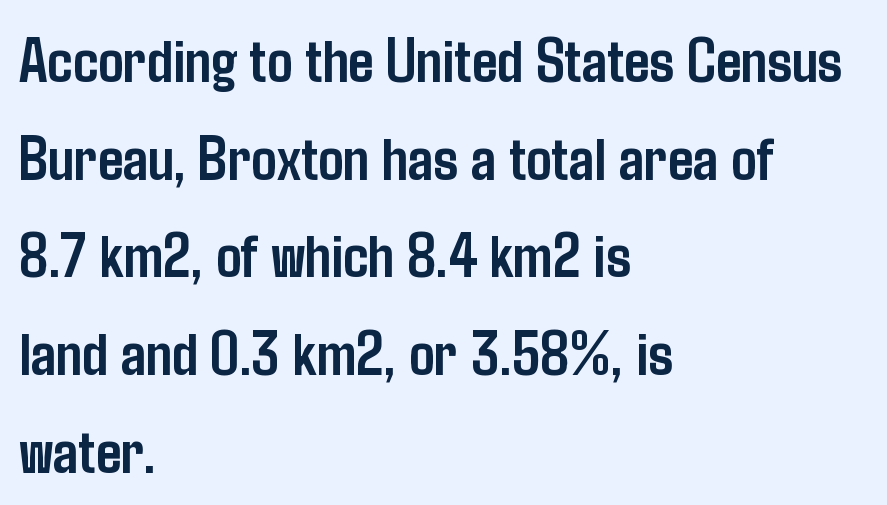
Vertical strokes here are truly vertical. Compared with typical paragraphs, the rows here are spaced about the same. Which margin do the lines hug? The left one — the right edge is uneven. These lines keep a tight, regular rhythm from letter to letter. To sum up the face: it is a sans, with no serifs.
